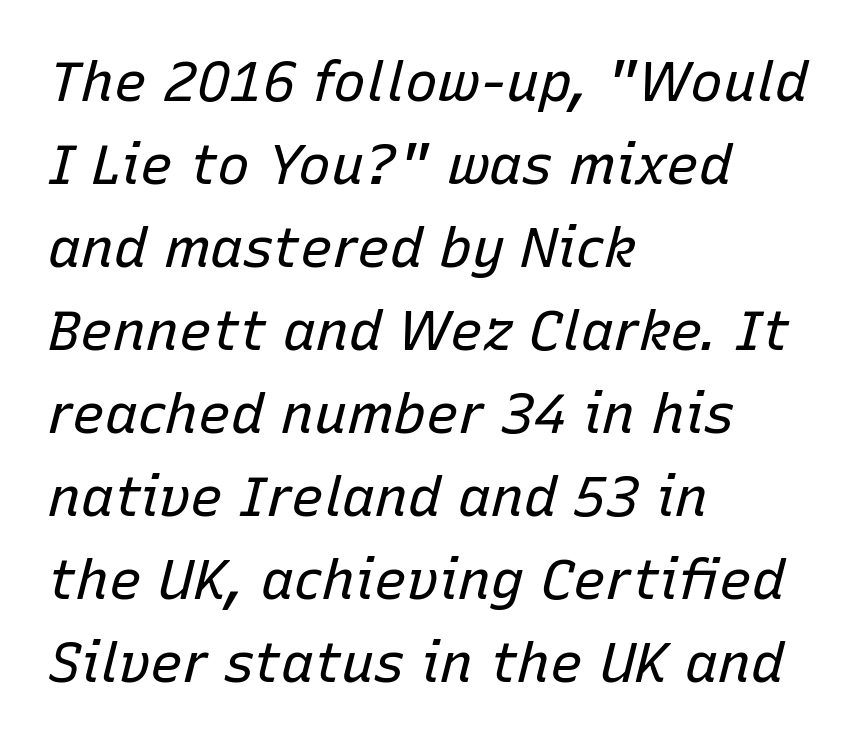
Q: Is the text bold? A: No.
Q: Is the text italic (slanted)? A: Yes, it leans right by about 15 degrees.
Q: Is the text underlined? A: No.
Q: How is the paragraph aligned? A: Left-aligned.
Q: Is the spacing between letters normal or unusually wide? A: Normal.
Q: Is the spacing between lines tight, normal or loose? A: Normal.
Q: Width (condensed, normal, or wide)? A: Normal.
Q: Stroke contrast? A: Low.
Q: x-height? A: Medium.
Q: Monospaced? A: No.
